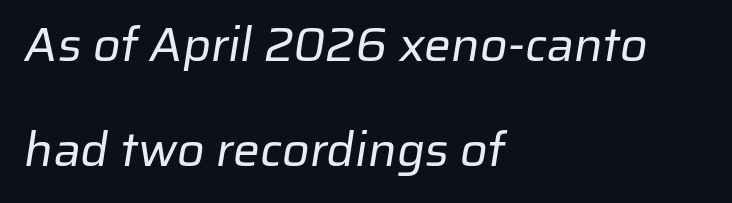
The image shows 48 px regular-weight sans-serif type; set left-aligned, loose line spacing (2.18x), normal letter spacing, not underlined; low stroke contrast and a medium x-height.
